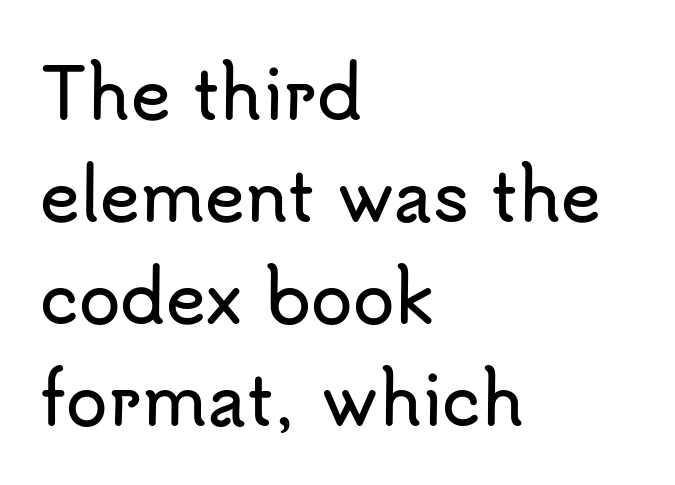
{"serif": "no", "italic": "no", "width": "normal", "stroke_contrast": "low", "x_height": "small", "monospaced": "no", "underline": "no", "align": "left", "line_spacing": "normal", "line_spacing_ratio": 1.5, "letter_spacing": "normal", "letter_spacing_em": 0.0, "glyph_px": 68}
